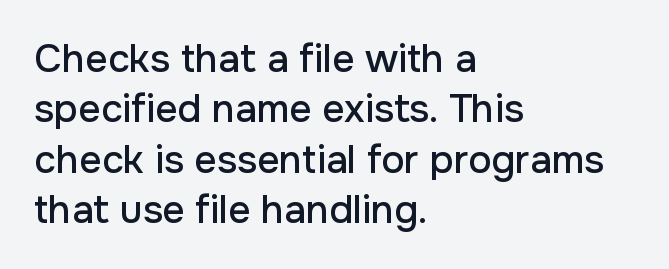
The image shows 39 px sans-serif type, upright; set left-aligned, normal line spacing (1.29x), normal letter spacing, not underlined; low stroke contrast and a medium x-height.
